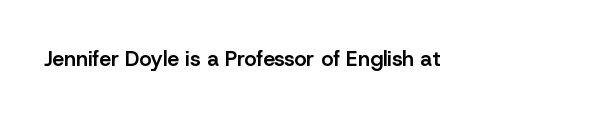
Q: Is the text bold? A: Semi-bold.
Q: Is the text italic (slanted)? A: No, it is upright.
Q: Is the text underlined? A: No.
Q: Is the spacing between letters normal or unusually wide? A: Normal.
